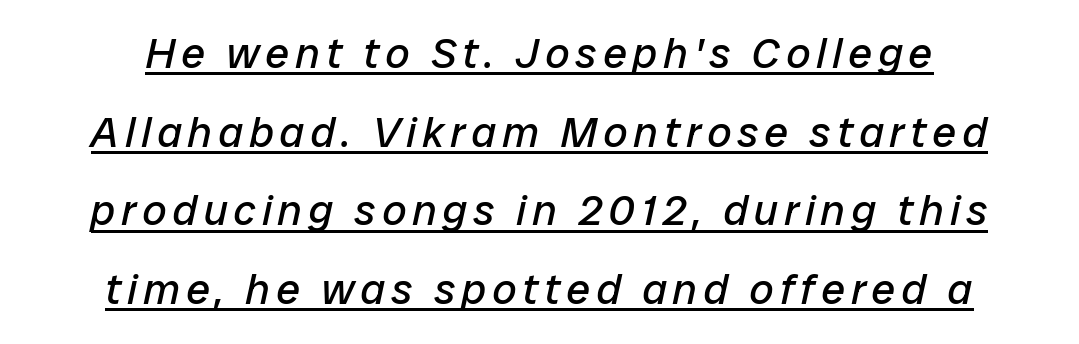
{"italic": "yes", "lean": "right", "slant_degrees": 12, "bold": "no", "weight": "regular", "width": "normal", "stroke_contrast": "low", "x_height": "medium", "monospaced": "no", "underline": "yes", "align": "center", "line_spacing_ratio": 1.83, "glyph_px": 43}
